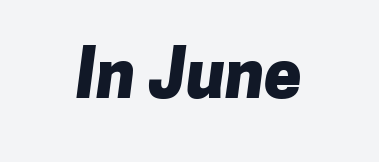
The image shows 67 px heavy sans-serif type; set normal letter spacing, not underlined; low stroke contrast and a medium x-height.
